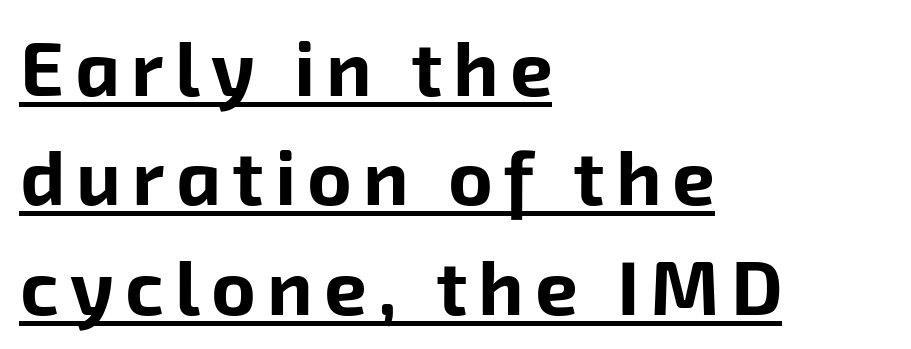
Q: Is the text bold? A: Yes.
Q: Is the typeface a serif or a sans-serif typeface? A: Sans-serif.
Q: Is the text underlined? A: Yes.
Q: How is the paragraph aligned? A: Left-aligned.
Q: Is the spacing between lines tight, normal or loose? A: Normal.
Q: Width (condensed, normal, or wide)? A: Normal.
Q: Stroke contrast? A: Low.
Q: x-height? A: Medium.
Q: Monospaced? A: No.
